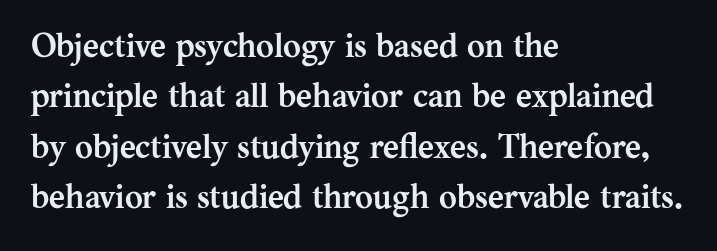
{"serif": "yes", "italic": "no", "bold": "yes", "weight": "semibold", "width": "normal", "stroke_contrast": "medium", "x_height": "medium", "monospaced": "no", "underline": "no", "align": "left", "line_spacing": "normal", "line_spacing_ratio": 1.48, "letter_spacing": "normal", "letter_spacing_em": 0.0, "glyph_px": 34}
